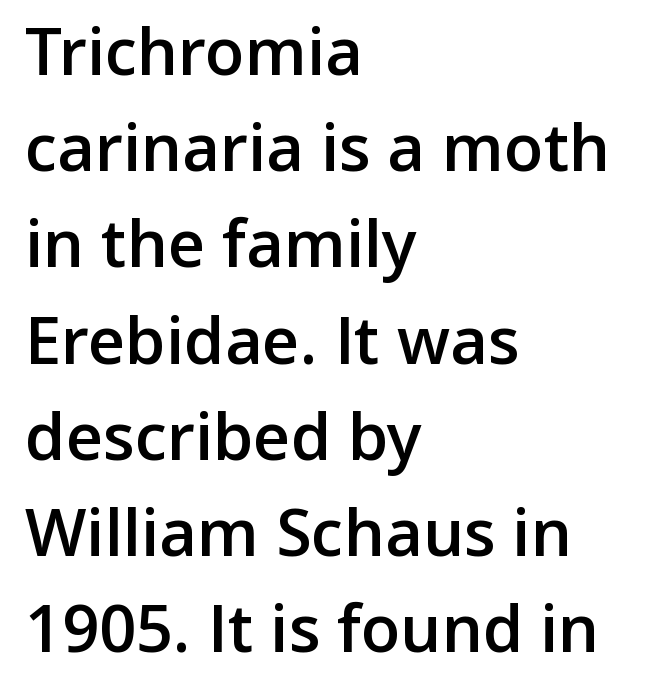
The image shows 65 px semibold sans-serif type, upright; set left-aligned, normal line spacing (1.48x), normal letter spacing, not underlined; low stroke contrast and a medium x-height.
